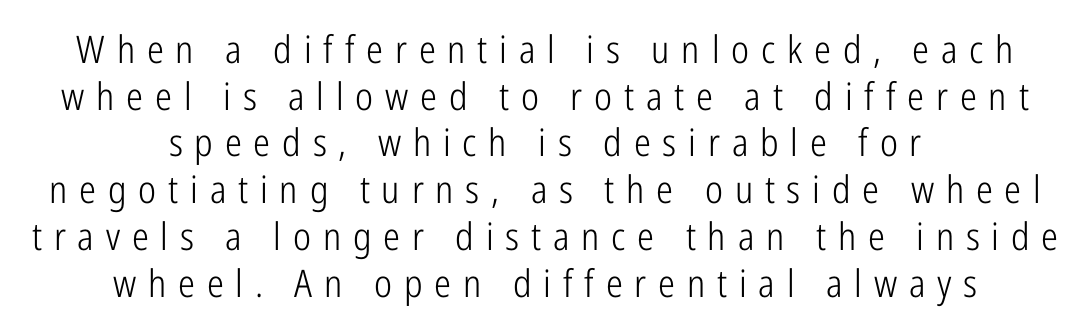
{"serif": "no", "italic": "no", "bold": "no", "weight": "light", "width": "condensed", "stroke_contrast": "low", "x_height": "medium", "monospaced": "no", "underline": "no", "align": "center", "line_spacing_ratio": 1.23, "letter_spacing": "wide", "letter_spacing_em": 0.31, "glyph_px": 38}
